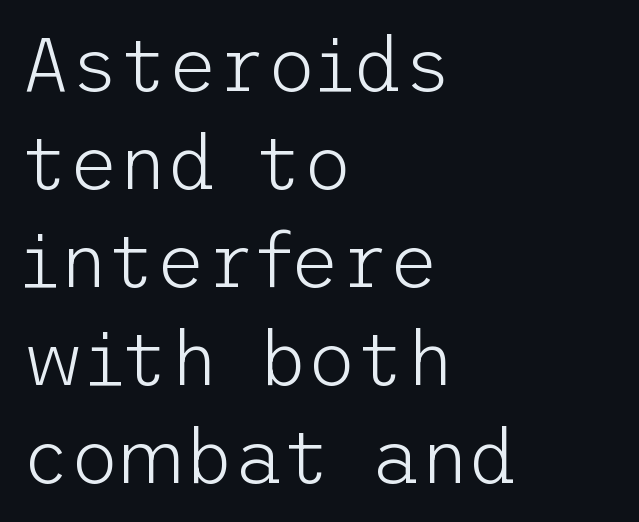
Q: Is the text bold? A: No.
Q: Is the text italic (slanted)? A: No, it is upright.
Q: Is the typeface a serif or a sans-serif typeface? A: Sans-serif.
Q: Is the text underlined? A: No.
Q: How is the paragraph aligned? A: Left-aligned.
Q: Is the spacing between letters normal or unusually wide? A: Normal.
Q: Is the spacing between lines tight, normal or loose? A: Normal.
Q: Width (condensed, normal, or wide)? A: Normal.
Q: Stroke contrast? A: Low.
Q: x-height? A: Medium.
